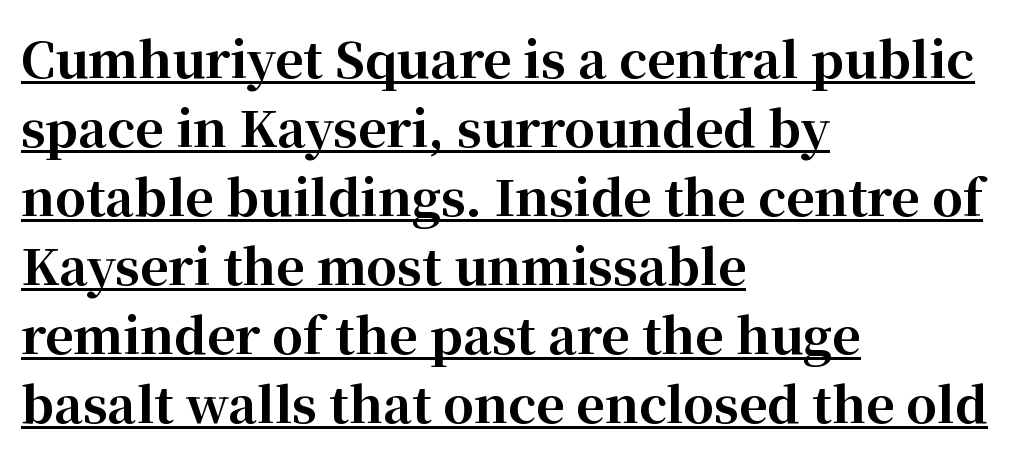
The image shows 49 px bold serif type, upright; set left-aligned, normal line spacing (1.41x), normal letter spacing, underlined; high stroke contrast and a medium x-height.
